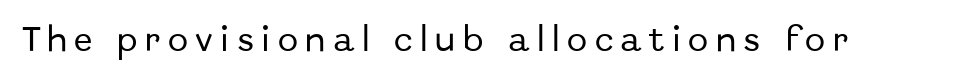
{"italic": "no", "underline": "no", "letter_spacing": "wide", "letter_spacing_em": 0.28, "glyph_px": 27}
